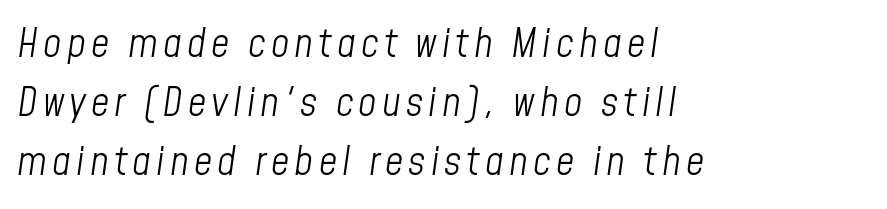
The image shows 40 px light, condensed type, italic (leaning right); set left-aligned, normal line spacing (1.47x), not underlined; low stroke contrast and a medium x-height.
